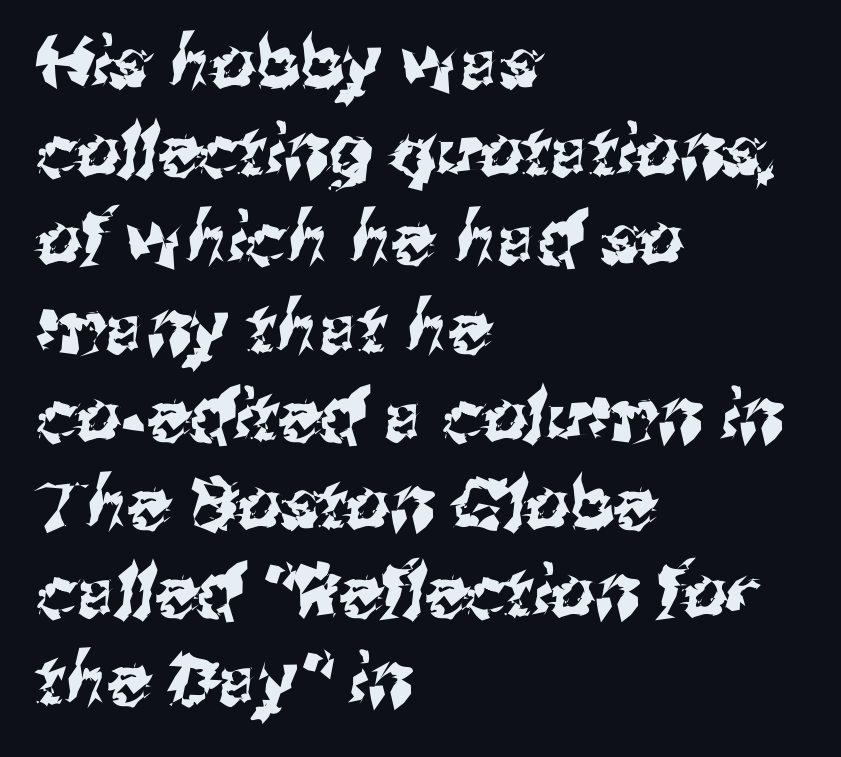
This block has exactly the height ordinary leading produces. In terms of letterspacing, this is plain default setting. Casual observation: everything's shoved over to the left. Each letter keeps its own natural width here, so spacing adapts to shape. Type without underlining. The rendering shows plain stroke endings on the letterforms — a sans-serif design.
